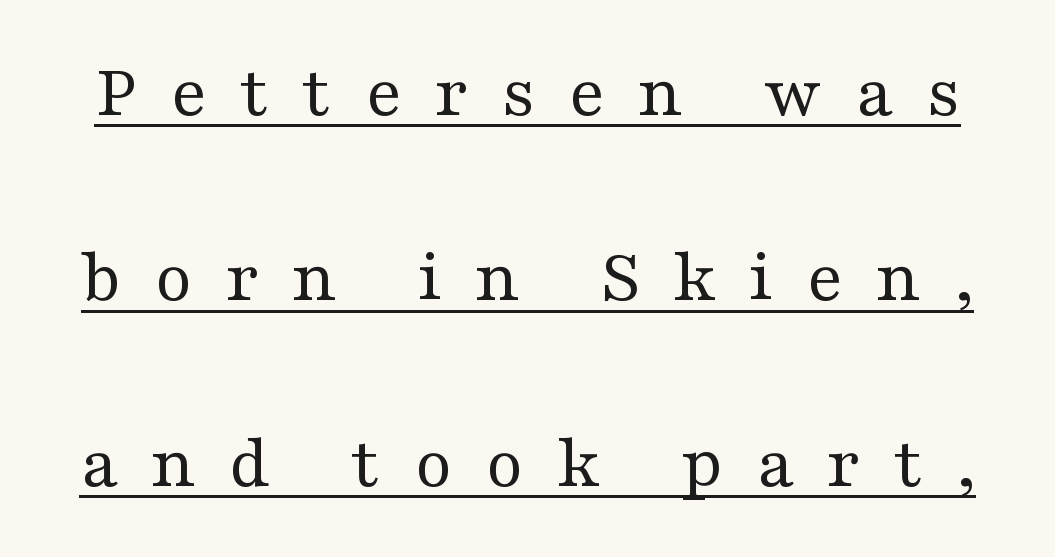
{"serif": "yes", "italic": "no", "bold": "no", "weight": "regular", "width": "wide", "stroke_contrast": "medium", "x_height": "medium", "monospaced": "no", "underline": "yes", "line_spacing": "loose", "line_spacing_ratio": 2.44, "letter_spacing": "wide", "letter_spacing_em": 0.43, "glyph_px": 76}
